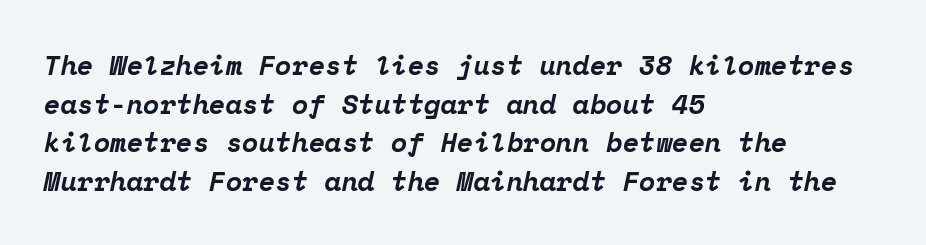
The image shows 27 px bold type, italic (leaning right); set left-aligned, normal line spacing (1.43x), normal letter spacing, not underlined.
